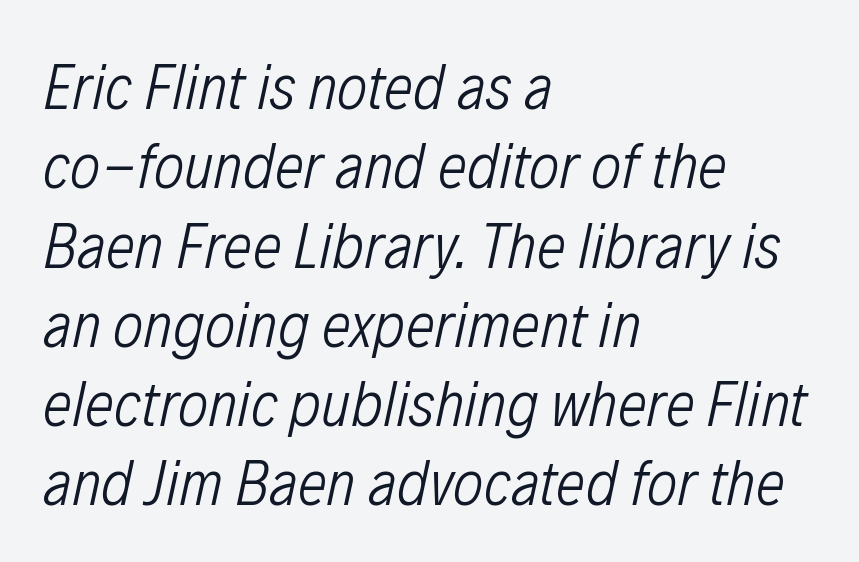
Q: Is the text bold? A: No.
Q: Is the text italic (slanted)? A: Yes, it leans right by about 12 degrees.
Q: Is the text underlined? A: No.
Q: How is the paragraph aligned? A: Left-aligned.
Q: Is the spacing between letters normal or unusually wide? A: Normal.
Q: Width (condensed, normal, or wide)? A: Condensed.
Q: Stroke contrast? A: Low.
Q: x-height? A: Medium.
Q: Monospaced? A: No.
